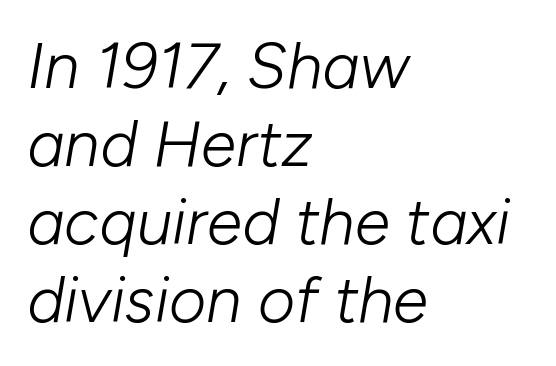
{"italic": "yes", "lean": "right", "slant_degrees": 10, "bold": "no", "weight": "light", "width": "normal", "stroke_contrast": "low", "x_height": "medium", "monospaced": "no", "underline": "no", "align": "left", "line_spacing_ratio": 1.22, "letter_spacing": "normal", "letter_spacing_em": 0.0, "glyph_px": 64}
